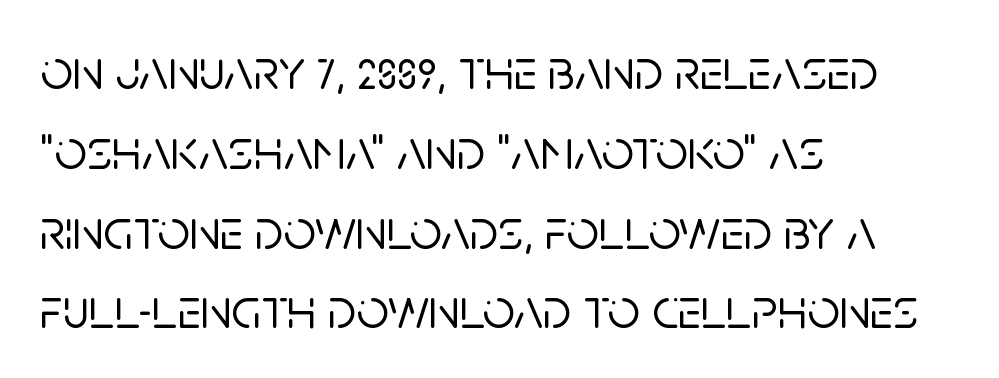
The image shows 57 px sans-serif type, upright; set left-aligned, normal line spacing (1.4x), normal letter spacing, not underlined; low stroke contrast and a large x-height.
